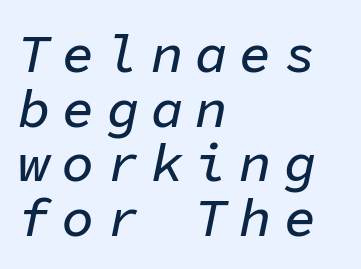
{"italic": "yes", "lean": "right", "slant_degrees": 11, "width": "normal", "stroke_contrast": "low", "x_height": "medium", "monospaced": "yes", "underline": "no", "align": "left", "line_spacing": "tight", "line_spacing_ratio": 1.01, "letter_spacing": "wide", "letter_spacing_em": 0.22, "glyph_px": 54}
